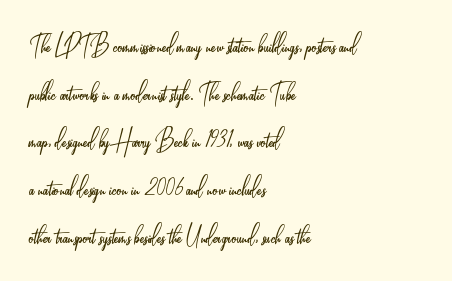
{"serif": "no", "bold": "no", "weight": "light", "width": "condensed", "stroke_contrast": "low", "x_height": "small", "monospaced": "no", "underline": "no", "align": "left", "line_spacing": "normal", "line_spacing_ratio": 1.54, "letter_spacing": "normal", "letter_spacing_em": 0.0, "glyph_px": 31}
